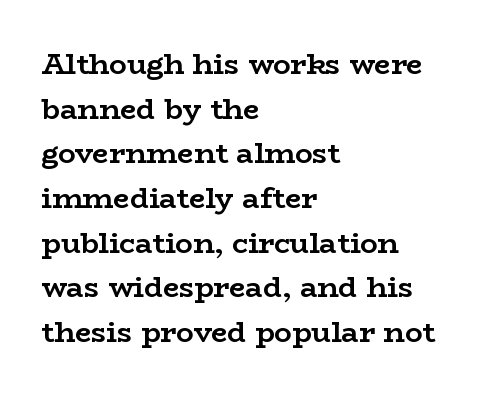
Q: Is the text bold? A: Yes.
Q: Is the text italic (slanted)? A: No, it is upright.
Q: Is the typeface a serif or a sans-serif typeface? A: Serif.
Q: Is the text underlined? A: No.
Q: How is the paragraph aligned? A: Left-aligned.
Q: Is the spacing between letters normal or unusually wide? A: Normal.
Q: Is the spacing between lines tight, normal or loose? A: Normal.
Q: Width (condensed, normal, or wide)? A: Wide.
Q: Stroke contrast? A: Low.
Q: x-height? A: Medium.
Q: Monospaced? A: No.
